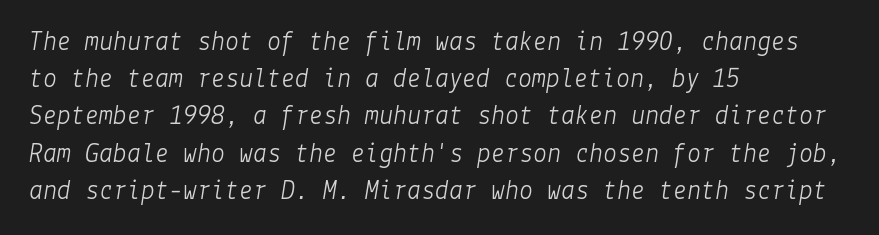
The rag falls on the right side of this text block. The words here are not underlined. Glyph-to-glyph distance matches everyday printed text. The lettering tilts uniformly, giving the passage an italic look. Compared with typical paragraphs, the rows here are spaced about the same. Counters stay open thanks to moderate or lighter strokes.
